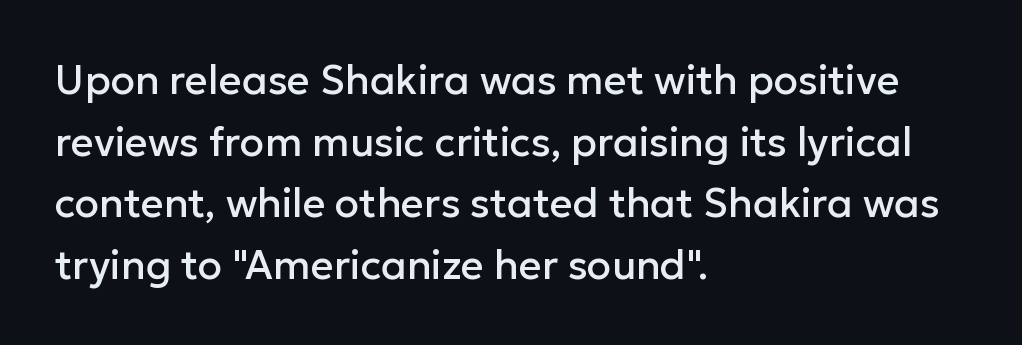
Q: Is the text italic (slanted)? A: No, it is upright.
Q: Is the typeface a serif or a sans-serif typeface? A: Sans-serif.
Q: Is the text underlined? A: No.
Q: How is the paragraph aligned? A: Left-aligned.
Q: Is the spacing between letters normal or unusually wide? A: Normal.
Q: Is the spacing between lines tight, normal or loose? A: Normal.
Q: Width (condensed, normal, or wide)? A: Normal.
Q: Stroke contrast? A: Low.
Q: x-height? A: Medium.
Q: Monospaced? A: No.
